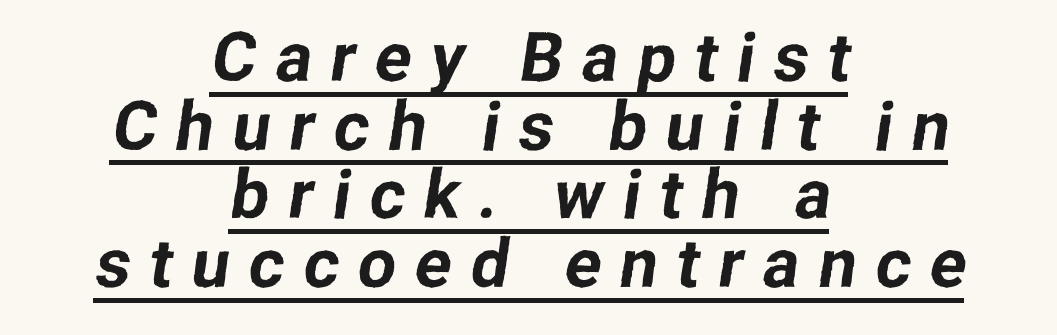
{"serif": "no", "width": "normal", "stroke_contrast": "low", "x_height": "medium", "monospaced": "no", "underline": "yes", "align": "center", "line_spacing": "tight", "line_spacing_ratio": 1.01, "letter_spacing": "wide", "letter_spacing_em": 0.28, "glyph_px": 68}
